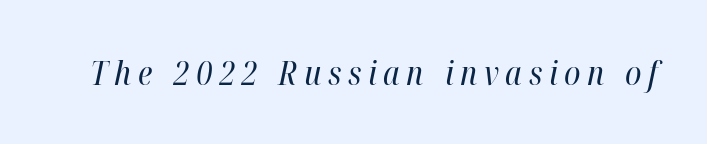
Q: Is the text bold? A: No.
Q: Is the text italic (slanted)? A: Yes, it leans right by about 12 degrees.
Q: Is the text underlined? A: No.
Q: Is the spacing between letters normal or unusually wide? A: Unusually wide.
Q: Width (condensed, normal, or wide)? A: Condensed.
Q: Stroke contrast? A: High.
Q: x-height? A: Medium.
Q: Monospaced? A: No.
